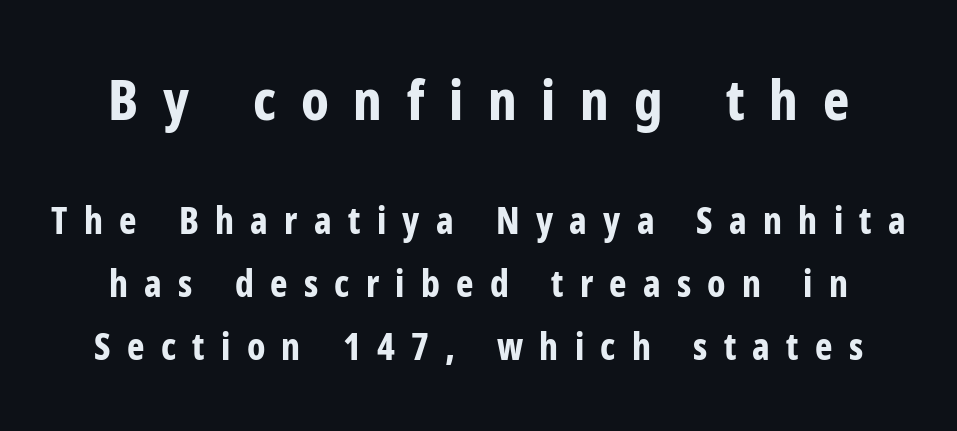
Each letter keeps its own natural width here, so spacing adapts to shape. Lines of text with bare space underneath. The specimen reads as upright at a glance. The leading is moderate, giving the passage an even texture.
